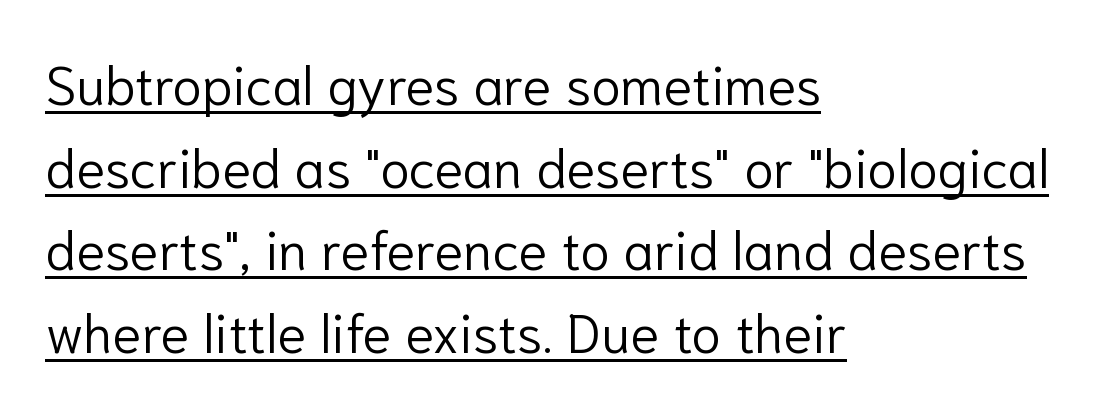
{"serif": "no", "italic": "no", "bold": "no", "weight": "light", "width": "normal", "stroke_contrast": "low", "x_height": "medium", "monospaced": "no", "underline": "yes", "align": "left", "line_spacing": "normal", "line_spacing_ratio": 1.53, "letter_spacing": "normal", "letter_spacing_em": 0.0, "glyph_px": 54}
